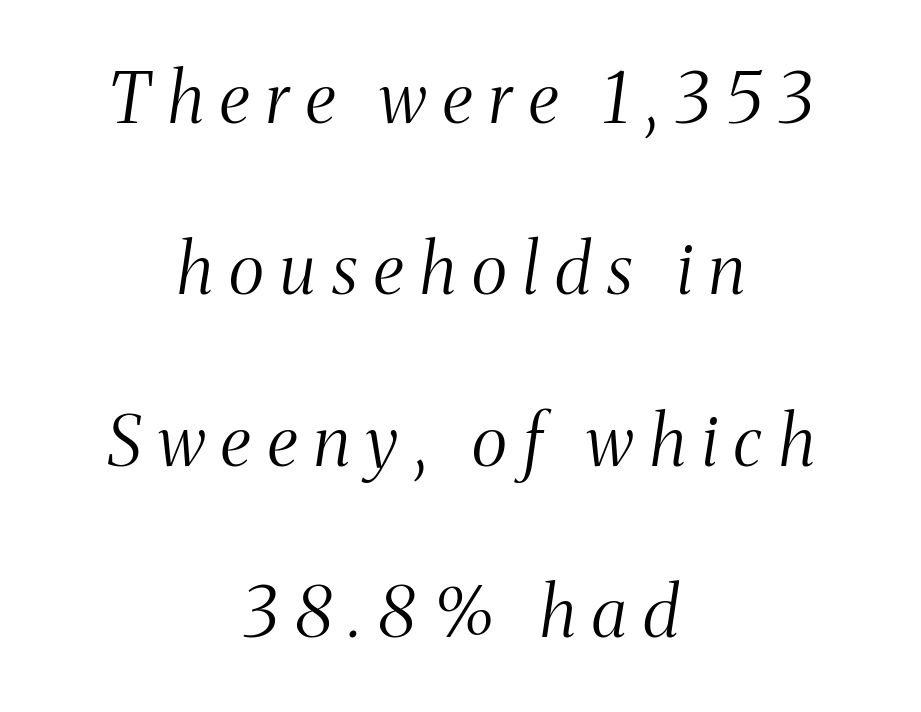
Emphasis-style slanted type is in use. Notice how the passage keeps no hard edge, just a central spine. The area under the type is left untouched. Here the designer chose a conventional face with non-uniform glyph widths.
